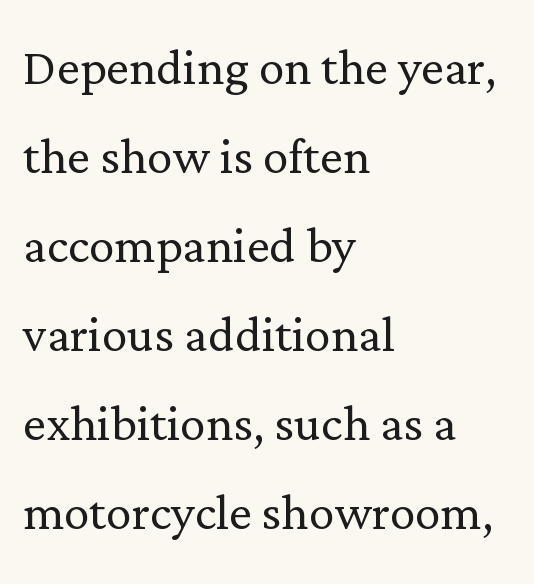
The image shows 64 px light serif type, upright; set left-aligned, normal line spacing (1.39x), normal letter spacing, not underlined; low stroke contrast and a medium x-height.
